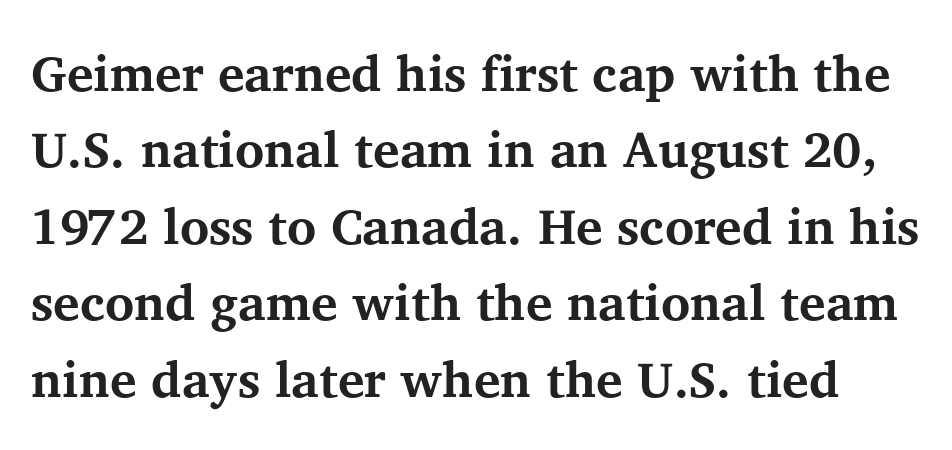
The image shows 50 px bold serif type, upright; set normal line spacing (1.53x), normal letter spacing, not underlined; medium stroke contrast and a medium x-height.
